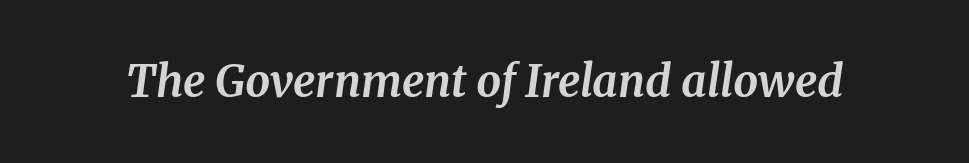
The image shows 44 px bold serif type, italic (leaning right); set normal letter spacing, not underlined; medium stroke contrast and a medium x-height.
